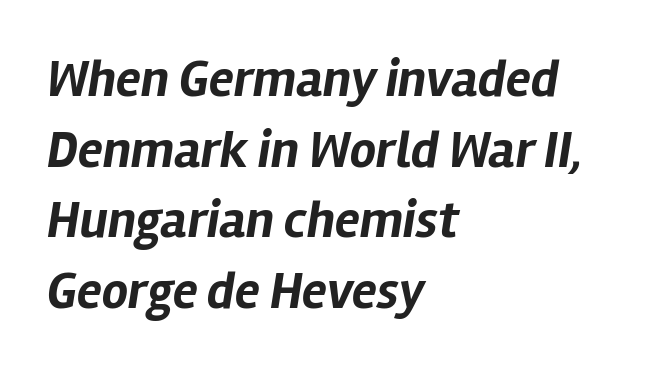
The image shows 52 px bold type, italic (leaning right); set left-aligned, normal line spacing (1.36x), normal letter spacing, not underlined; low stroke contrast and a medium x-height.
